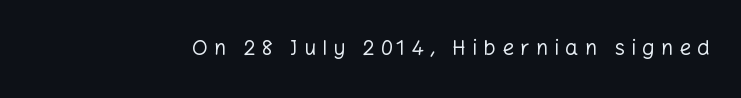
{"italic": "no", "bold": "no", "underline": "no", "letter_spacing": "wide", "letter_spacing_em": 0.29, "glyph_px": 21}
